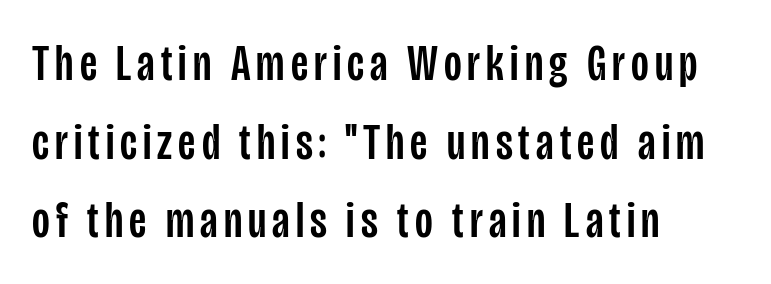
Q: Is the text italic (slanted)? A: No, it is upright.
Q: Is the typeface a serif or a sans-serif typeface? A: Sans-serif.
Q: Is the text underlined? A: No.
Q: How is the paragraph aligned? A: Left-aligned.
Q: Is the spacing between lines tight, normal or loose? A: Normal.
Q: Width (condensed, normal, or wide)? A: Condensed.
Q: Stroke contrast? A: Low.
Q: x-height? A: Large.
Q: Monospaced? A: No.
